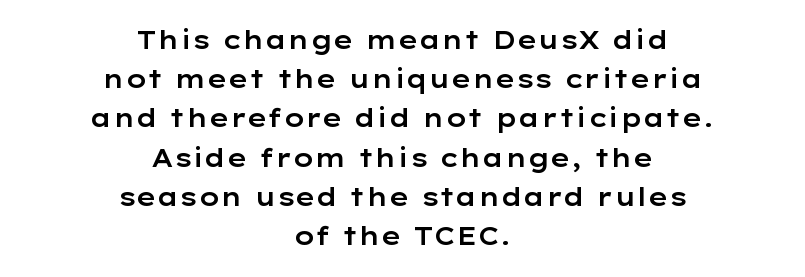
{"italic": "no", "underline": "no", "align": "center", "line_spacing": "normal", "line_spacing_ratio": 1.57, "letter_spacing": "normal", "letter_spacing_em": 0.0, "glyph_px": 25}
